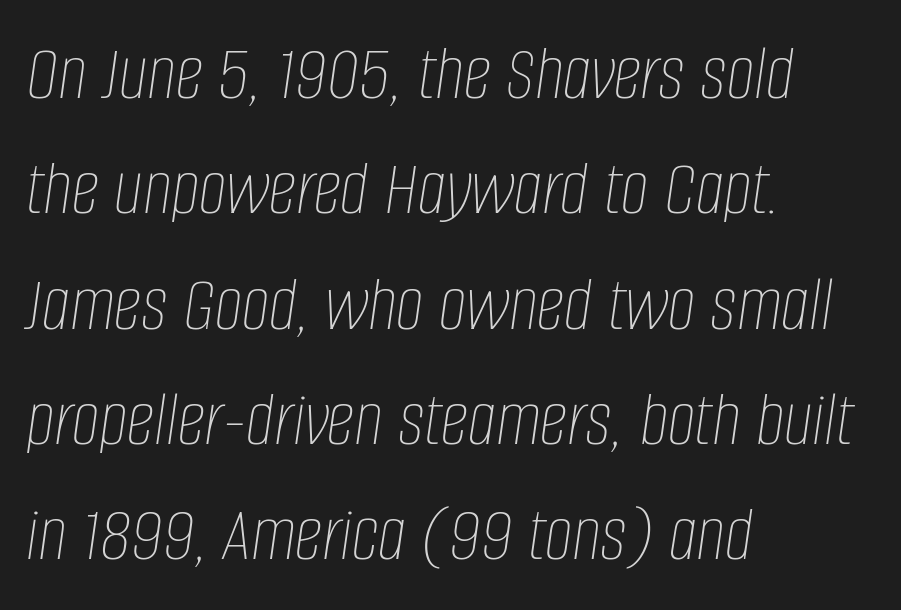
Q: Is the text bold? A: No.
Q: Is the text italic (slanted)? A: Yes, it leans right by about 8 degrees.
Q: Is the text underlined? A: No.
Q: How is the paragraph aligned? A: Left-aligned.
Q: Is the spacing between letters normal or unusually wide? A: Normal.
Q: Is the spacing between lines tight, normal or loose? A: Normal.
Q: Width (condensed, normal, or wide)? A: Condensed.
Q: Stroke contrast? A: Low.
Q: x-height? A: Large.
Q: Monospaced? A: No.
